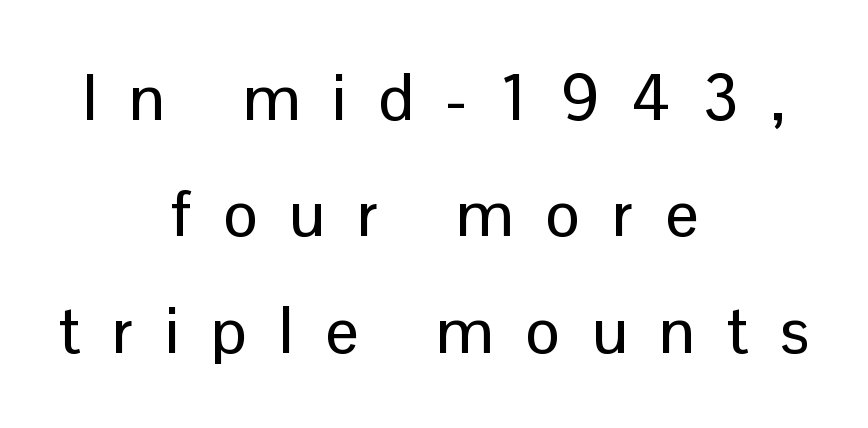
{"serif": "no", "italic": "no", "width": "normal", "stroke_contrast": "low", "x_height": "medium", "monospaced": "no", "underline": "no", "align": "center", "line_spacing_ratio": 1.79, "letter_spacing": "wide", "letter_spacing_em": 0.49, "glyph_px": 65}
